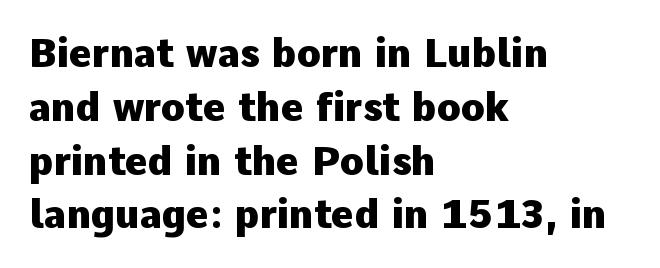
The type sits square on the baseline with zero lean. The specimen omits any rule beneath the text block's lines. The line texture is even and compact thanks to regular tracking. Short and long lines alike share a common starting point at left. A typesetter would call this proportional, since set widths differ per character.
